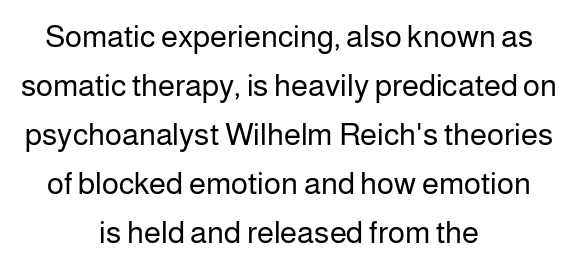
The image shows 31 px regular-weight sans-serif type, upright; set centered, normal line spacing (1.58x), normal letter spacing, not underlined; low stroke contrast and a medium x-height.
